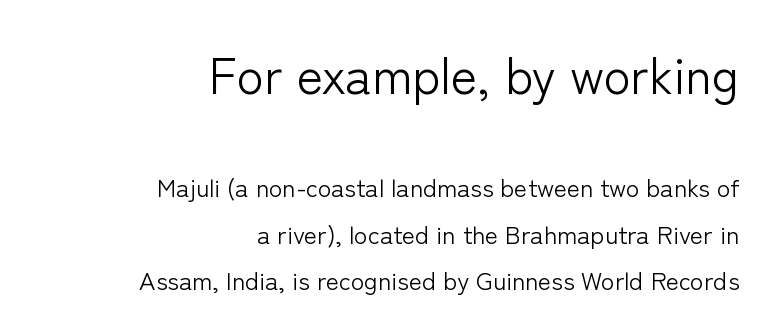
Q: Is the text bold? A: No.
Q: Is the text italic (slanted)? A: No, it is upright.
Q: Is the typeface a serif or a sans-serif typeface? A: Sans-serif.
Q: Is the text underlined? A: No.
Q: How is the paragraph aligned? A: Right-aligned.
Q: Is the spacing between letters normal or unusually wide? A: Normal.
Q: Which block of text is set in a larger size, the first (top) or the second (bottom)? A: The first (top) one.
Q: Width (condensed, normal, or wide)? A: Normal.
Q: Stroke contrast? A: Low.
Q: x-height? A: Medium.
Q: Monospaced? A: No.
